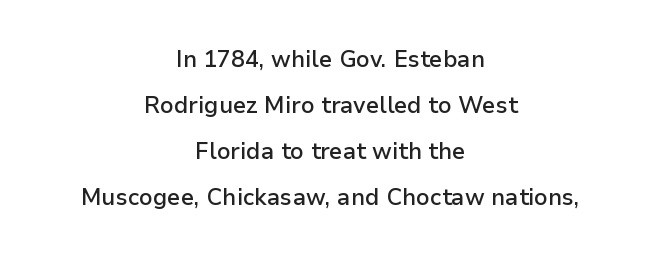
Q: Is the text bold? A: Semi-bold.
Q: Is the text italic (slanted)? A: No, it is upright.
Q: Is the text underlined? A: No.
Q: How is the paragraph aligned? A: Centered.
Q: Is the spacing between letters normal or unusually wide? A: Normal.
Q: Is the spacing between lines tight, normal or loose? A: Loose.
